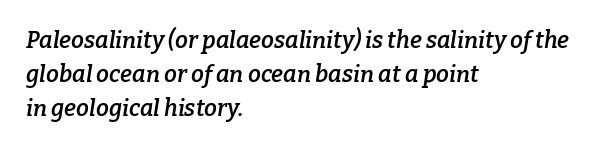
Q: Is the text bold? A: Semi-bold.
Q: Is the text italic (slanted)? A: Yes, it leans right by about 9 degrees.
Q: Is the text underlined? A: No.
Q: How is the paragraph aligned? A: Left-aligned.
Q: Is the spacing between letters normal or unusually wide? A: Normal.
Q: Is the spacing between lines tight, normal or loose? A: Normal.
